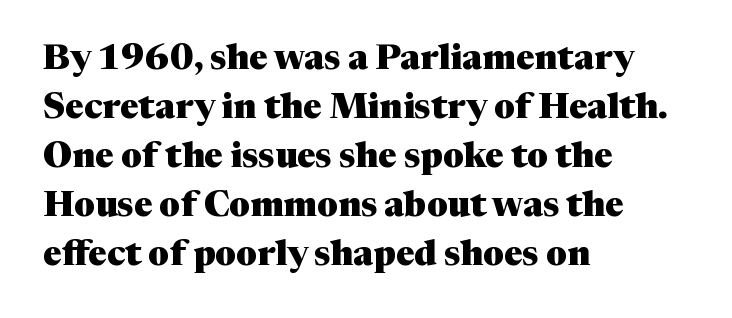
{"serif": "yes", "italic": "no", "bold": "yes", "weight": "heavy", "width": "normal", "stroke_contrast": "medium", "x_height": "medium", "monospaced": "no", "underline": "no", "align": "left", "line_spacing": "normal", "line_spacing_ratio": 1.4, "letter_spacing": "normal", "letter_spacing_em": 0.0, "glyph_px": 35}
